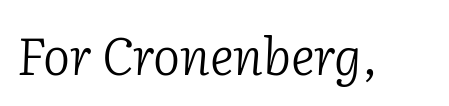
No heavy texture on the line: the type isn't bold. Are there feet on the stems? There are — it's a serif. A typesetter would mark this as italic. Does extra space separate the letters? No, they use regular spacing. No word sits above an underline.
